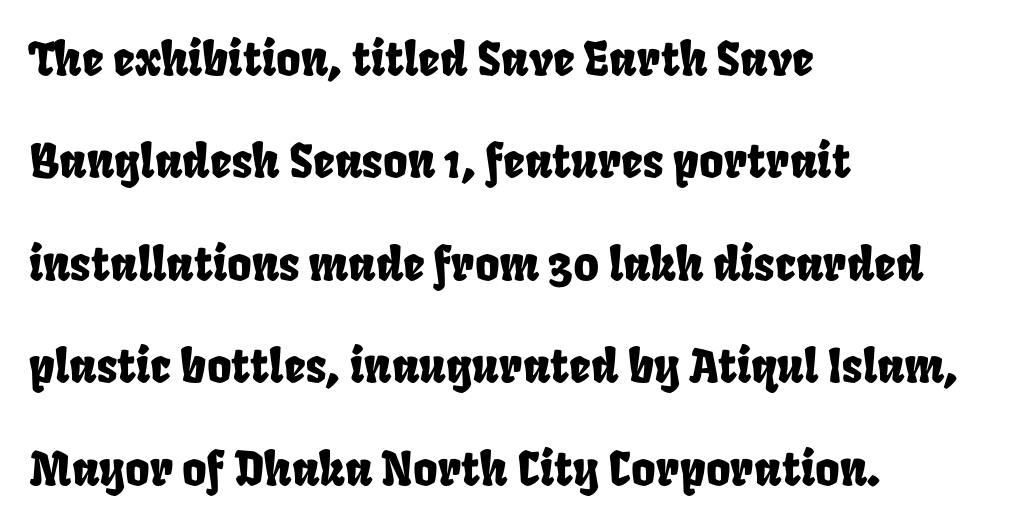
Q: Is the text underlined? A: No.
Q: How is the paragraph aligned? A: Left-aligned.
Q: Is the spacing between letters normal or unusually wide? A: Normal.
Q: Is the spacing between lines tight, normal or loose? A: Loose.
Q: Width (condensed, normal, or wide)? A: Condensed.
Q: Stroke contrast? A: Low.
Q: x-height? A: Large.
Q: Monospaced? A: No.
